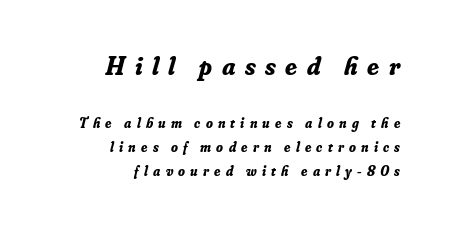
The image shows 26 px bold type, italic (leaning right); set right-aligned, normal line spacing (1.7x), unusually wide letter spacing (+0.37 em), not underlined; the first (top) block is 1.86x larger.
